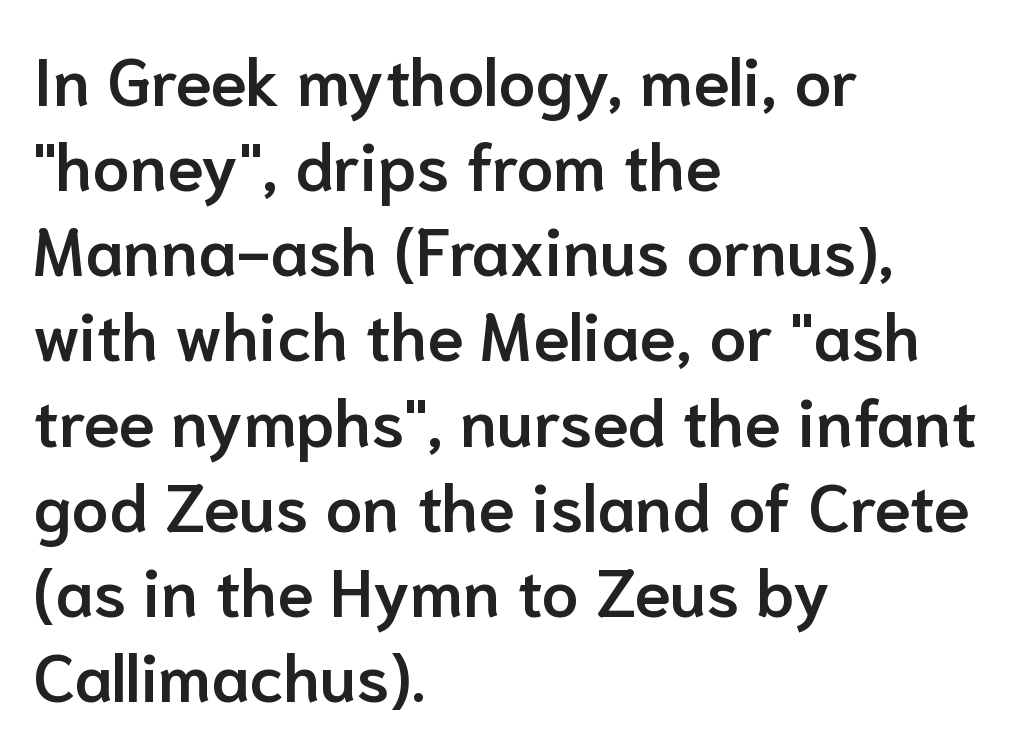
{"serif": "no", "italic": "no", "bold": "semi", "weight": "semibold", "width": "normal", "stroke_contrast": "low", "x_height": "medium", "monospaced": "no", "underline": "no", "align": "left", "line_spacing": "normal", "line_spacing_ratio": 1.29, "letter_spacing": "normal", "letter_spacing_em": 0.0, "glyph_px": 66}
